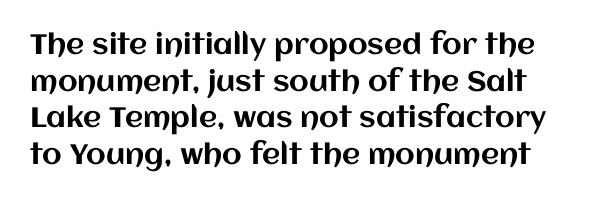
Designer's note — italics off, roman on. The letters advance in unequal steps, a hallmark of proportional type. Nothing unusual about the tracking: characters are spaced as the font intends. Just letters on the line, the space beneath them empty.
